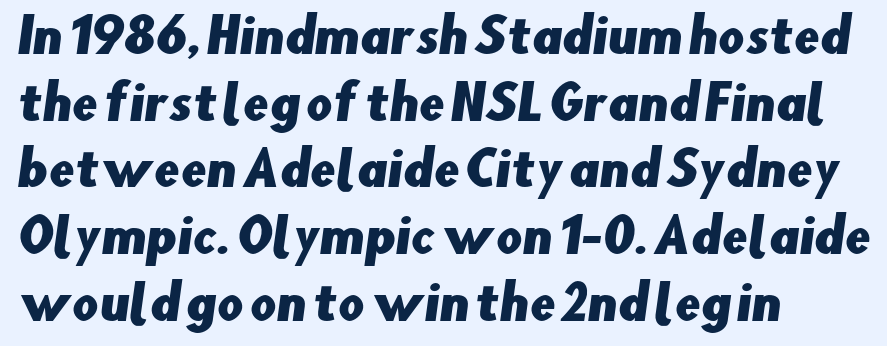
{"serif": "no", "width": "normal", "stroke_contrast": "low", "x_height": "small", "monospaced": "no", "underline": "no", "align": "left", "line_spacing": "normal", "line_spacing_ratio": 1.45, "letter_spacing": "normal", "letter_spacing_em": 0.0, "glyph_px": 46}
